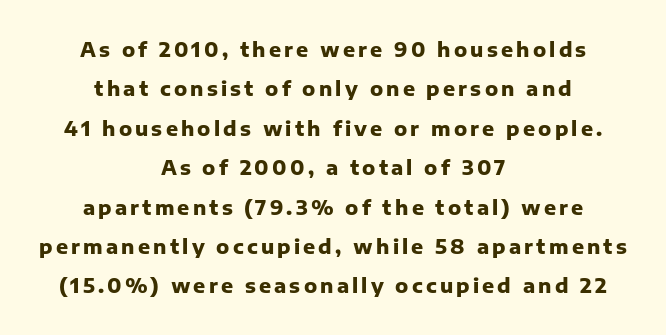
Q: Is the text bold? A: Yes.
Q: Is the text italic (slanted)? A: No, it is upright.
Q: Is the text underlined? A: No.
Q: How is the paragraph aligned? A: Centered.
Q: Is the spacing between lines tight, normal or loose? A: Loose.
